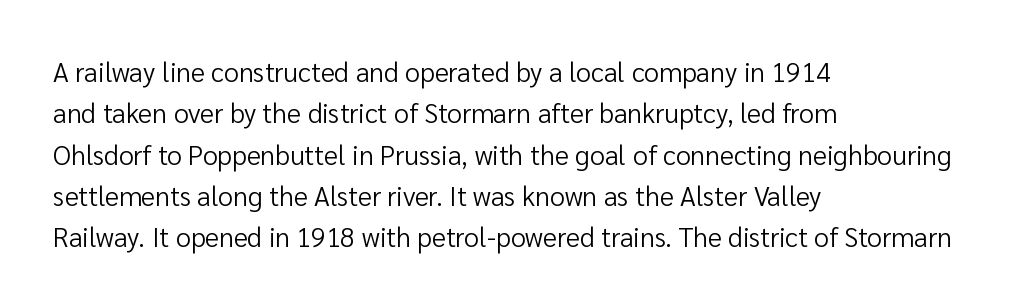
The image shows 27 px text type, upright; set left-aligned, normal line spacing (1.53x), normal letter spacing, not underlined.
